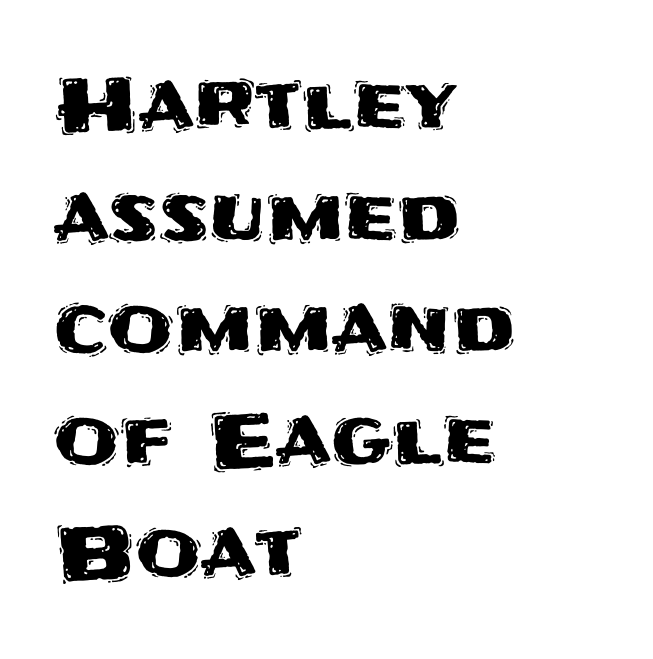
The image shows 75 px sans-serif type, upright; set left-aligned, normal line spacing (1.49x), normal letter spacing, not underlined; medium stroke contrast and a large x-height.
